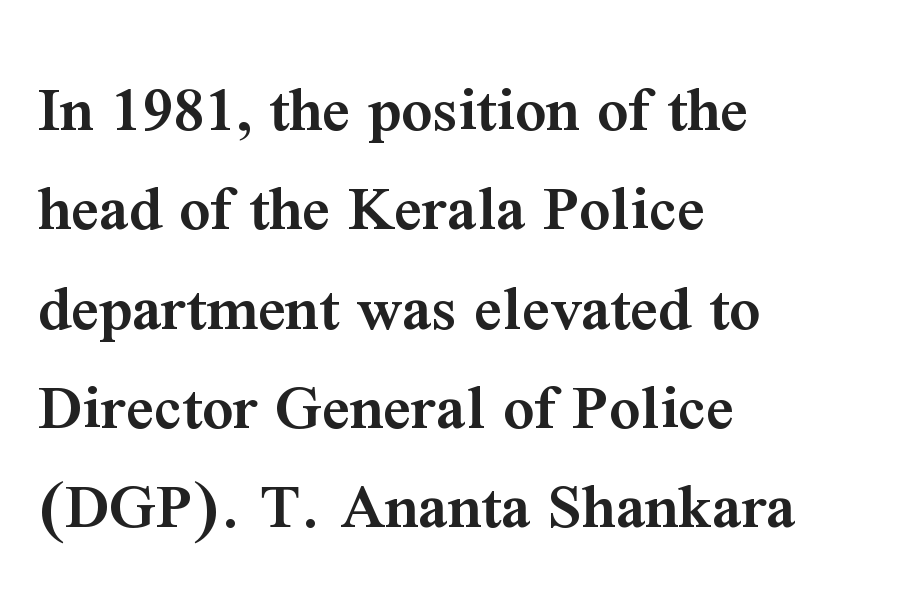
{"serif": "yes", "italic": "no", "bold": "semi", "weight": "semibold", "width": "normal", "stroke_contrast": "medium", "x_height": "medium", "monospaced": "no", "underline": "no", "align": "left", "line_spacing": "normal", "line_spacing_ratio": 1.46, "letter_spacing": "normal", "letter_spacing_em": 0.0, "glyph_px": 68}
